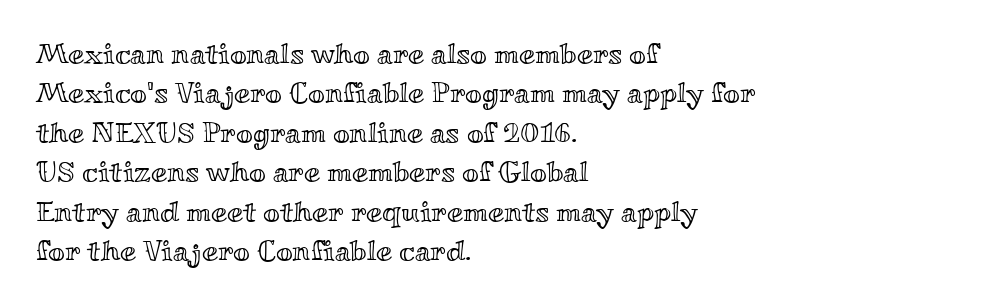
{"italic": "no", "width": "wide", "x_height": "small", "monospaced": "no", "underline": "no", "align": "left", "line_spacing": "normal", "line_spacing_ratio": 1.36, "letter_spacing": "normal", "letter_spacing_em": 0.0, "glyph_px": 29}
